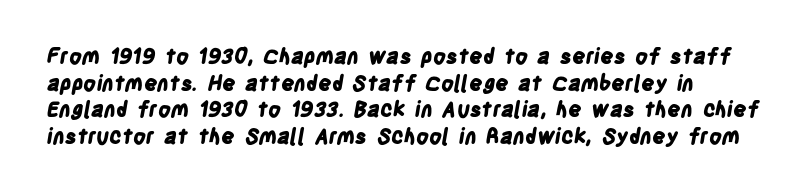
What stands out about the letter spacing? Nothing — it is the standard amount. A dark, heavy texture on the line: the type is bold. Descenders are the only things crossing below the line. In terms of leading, this rendering sits right in the middle.
